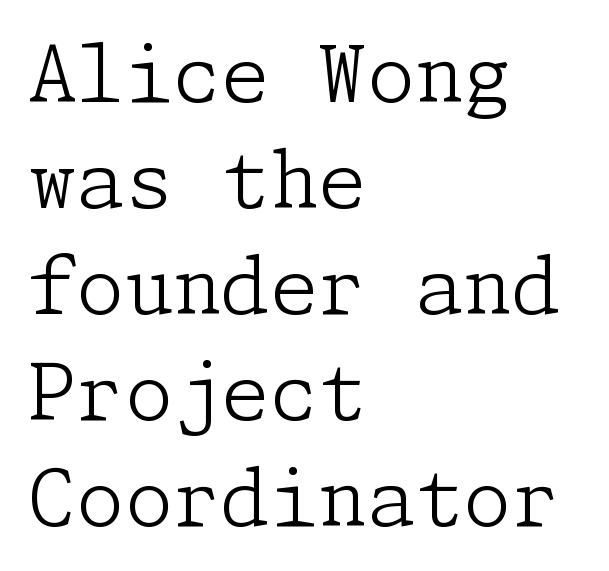
The image shows 78 px light serif type, upright; set left-aligned, normal line spacing (1.36x), normal letter spacing, not underlined; low stroke contrast and a medium x-height.
